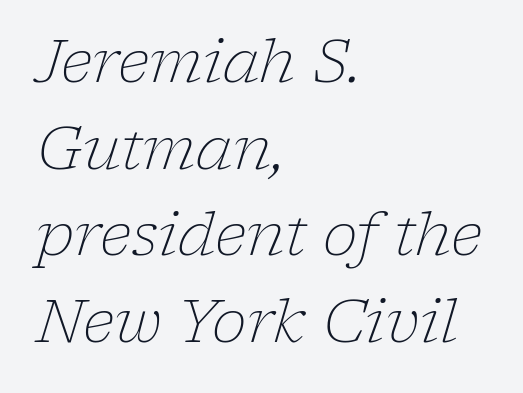
The paragraph has a hard left edge and a soft right edge. The glyphs look as if they've been sheared to an angle. The letters advance in unequal steps, a hallmark of proportional type. What stands out about the letter spacing? Nothing — it is the standard amount. The typeface chosen for these lines features serifs. No letter is thick-stroked: the sample isn't bold.
